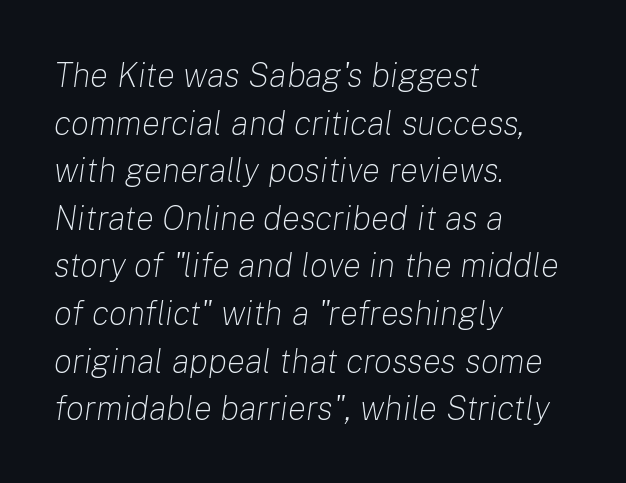
In terms of letterspacing, this is plain default setting. Italic: yes, the glyphs are oblique. Layout note: lines flush left. The space beneath each line is pristine and unruled. Stems here are at most as thick as an everyday book face. The block of text has a typical density, with ordinary space between rows.
